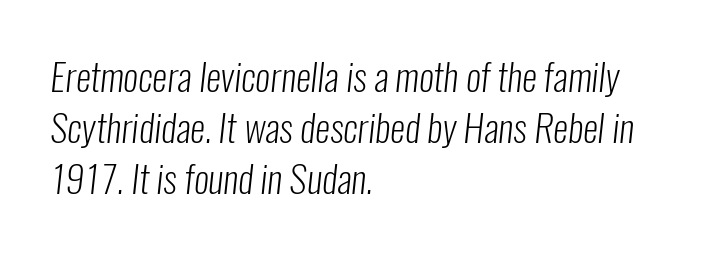
Q: Is the text bold? A: No.
Q: Is the typeface a serif or a sans-serif typeface? A: Sans-serif.
Q: Is the text underlined? A: No.
Q: How is the paragraph aligned? A: Left-aligned.
Q: Is the spacing between letters normal or unusually wide? A: Normal.
Q: Is the spacing between lines tight, normal or loose? A: Normal.
Q: Width (condensed, normal, or wide)? A: Condensed.
Q: Stroke contrast? A: Low.
Q: x-height? A: Medium.
Q: Monospaced? A: No.
